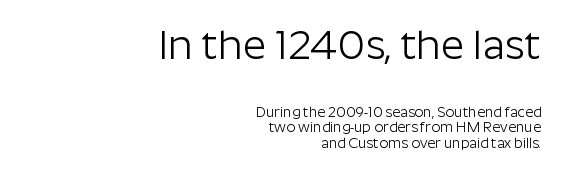
The image shows 41 px light sans-serif type, upright; set right-aligned, tight line spacing (1.1x), normal letter spacing, not underlined; the first (top) block is 2.93x larger; low stroke contrast and a medium x-height.
